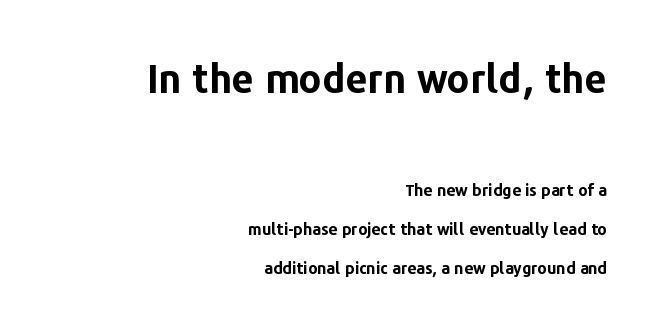
These lines carry a lot of weight — the face is fully bold. Characters follow at the spacing the type designer built in. This is sans-serif lettering, the kind often seen on screens and signage. No word sits above an underline. Is this a fixed-width face? No — the glyphs have proportional, varying widths.
